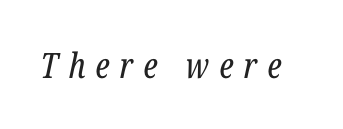
{"serif": "yes", "italic": "yes", "lean": "right", "slant_degrees": 12, "bold": "no", "weight": "regular", "width": "condensed", "stroke_contrast": "low", "x_height": "medium", "monospaced": "no", "underline": "no", "letter_spacing": "wide", "letter_spacing_em": 0.29, "glyph_px": 35}
